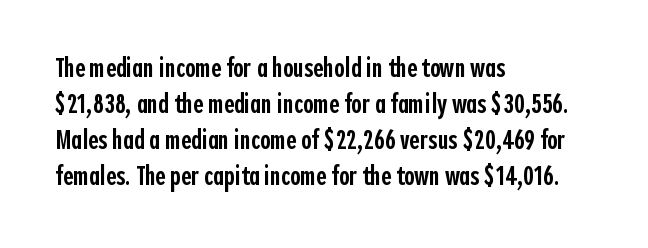
Q: Is the text bold? A: Semi-bold.
Q: Is the text italic (slanted)? A: No, it is upright.
Q: Is the typeface a serif or a sans-serif typeface? A: Sans-serif.
Q: Is the text underlined? A: No.
Q: How is the paragraph aligned? A: Left-aligned.
Q: Is the spacing between letters normal or unusually wide? A: Normal.
Q: Is the spacing between lines tight, normal or loose? A: Normal.
Q: Width (condensed, normal, or wide)? A: Condensed.
Q: x-height? A: Medium.
Q: Monospaced? A: No.
